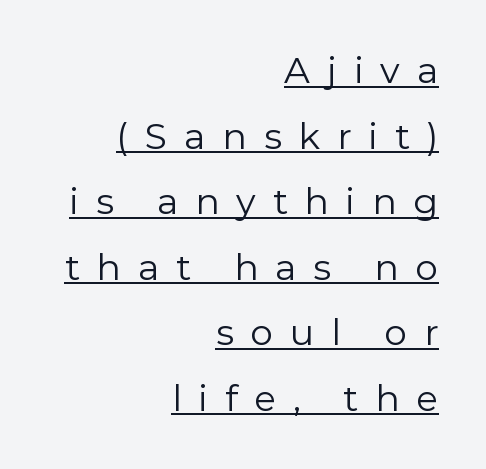
The image shows 36 px regular-weight sans-serif type, upright; set right-aligned, line spacing 1.82x, unusually wide letter spacing (+0.47 em), underlined; a medium x-height.
